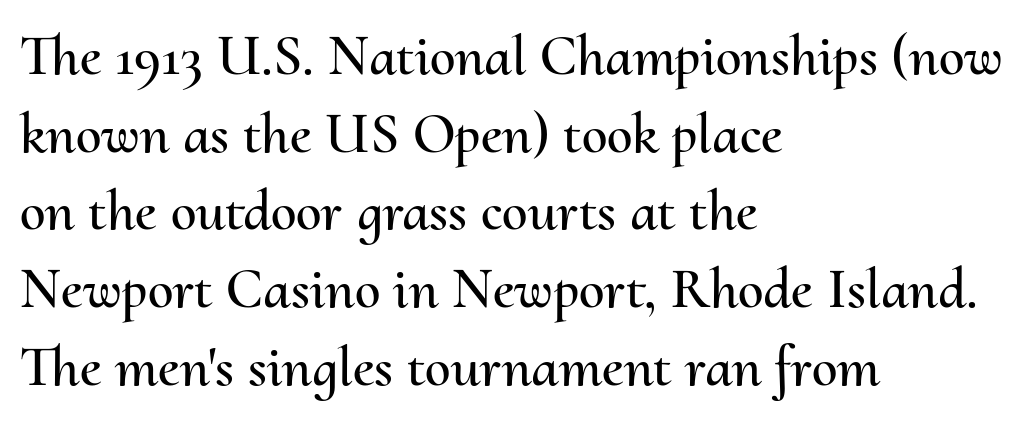
The image shows 58 px text type, upright; set left-aligned, normal line spacing (1.34x), normal letter spacing, not underlined; medium stroke contrast and a small x-height.
